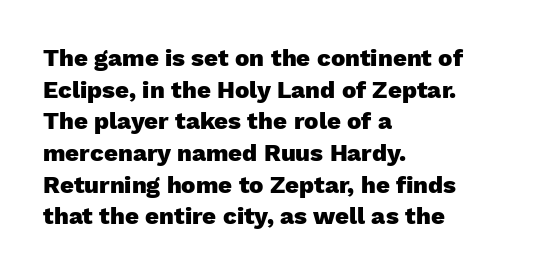
{"italic": "no", "bold": "yes", "underline": "no", "align": "left", "line_spacing": "normal", "line_spacing_ratio": 1.32, "letter_spacing": "normal", "letter_spacing_em": 0.0, "glyph_px": 24}
